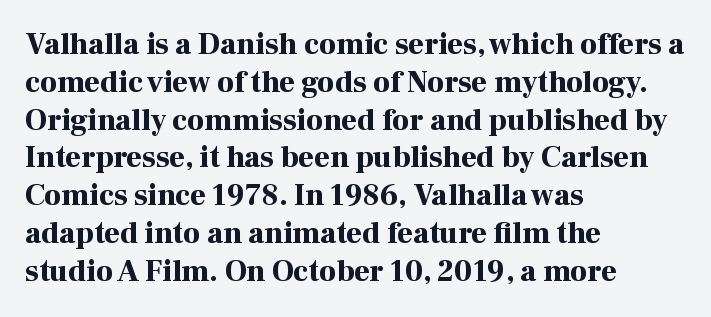
Q: Is the text bold? A: Yes.
Q: Is the text italic (slanted)? A: No, it is upright.
Q: Is the typeface a serif or a sans-serif typeface? A: Serif.
Q: Is the text underlined? A: No.
Q: How is the paragraph aligned? A: Left-aligned.
Q: Is the spacing between letters normal or unusually wide? A: Normal.
Q: Is the spacing between lines tight, normal or loose? A: Normal.
Q: Width (condensed, normal, or wide)? A: Normal.
Q: Stroke contrast? A: High.
Q: x-height? A: Medium.
Q: Monospaced? A: No.
